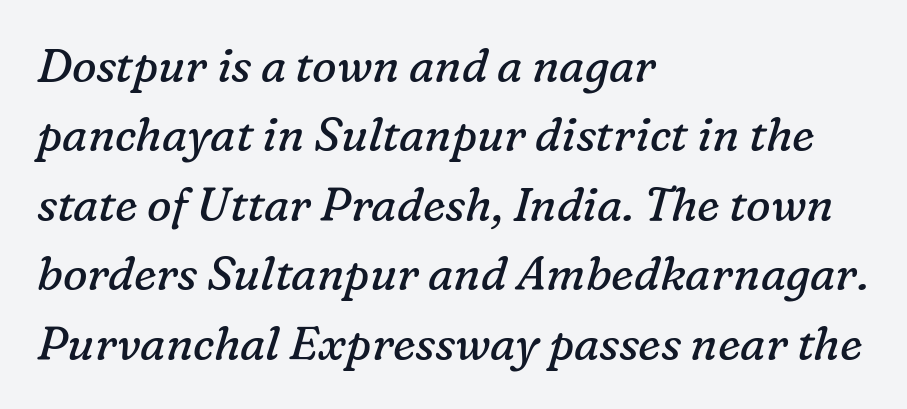
The image shows 46 px regular-weight serif type, italic (leaning right); set left-aligned, normal line spacing (1.51x), normal letter spacing, not underlined; low stroke contrast and a medium x-height.
